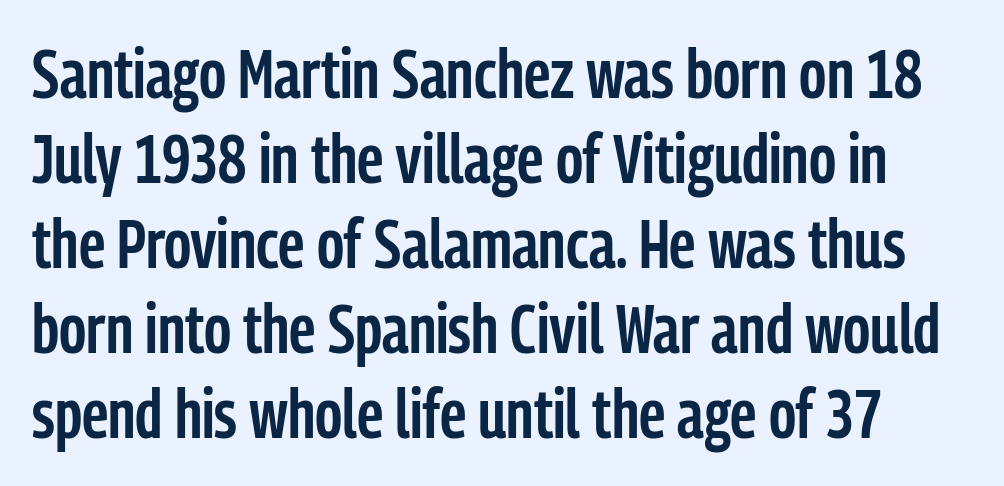
The image shows 68 px semibold, condensed sans-serif type, upright; set normal line spacing (1.25x), normal letter spacing, not underlined; low stroke contrast and a medium x-height.
